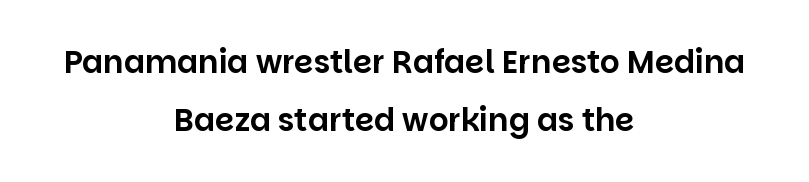
Glyph-to-glyph distance matches everyday printed text. Proportional: the letters do not fall into vertical columns. Caption: multi-line text, centered on the measure. Descenders are the only things crossing below the line. Grotesque or geometric, the face here clearly has no serifs. When letters stand straight like this, we call the style roman or upright.
